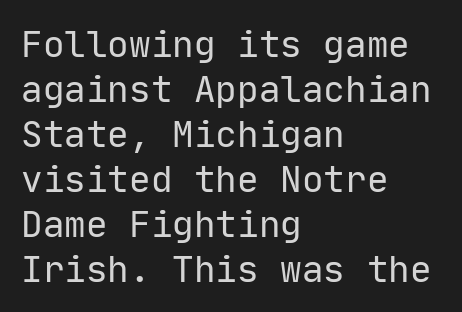
The image shows 36 px regular-weight sans-serif type, upright, monospaced; set left-aligned, normal line spacing (1.25x), normal letter spacing, not underlined; low stroke contrast and a medium x-height.
